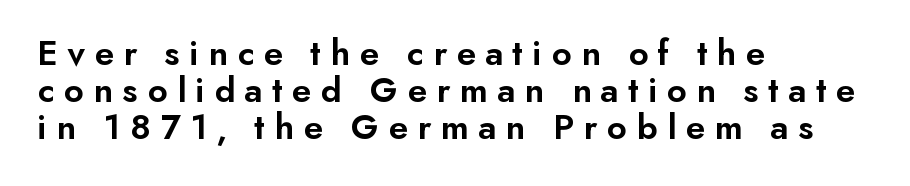
The image shows 37 px semibold sans-serif type, upright; set left-aligned, tight line spacing (1.0x), unusually wide letter spacing (+0.25 em), not underlined; low stroke contrast and a small x-height.
